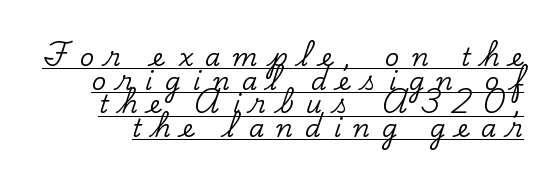
Q: Is the text italic (slanted)? A: Yes.
Q: Is the text underlined? A: Yes.
Q: Is the spacing between letters normal or unusually wide? A: Unusually wide.
Q: Is the spacing between lines tight, normal or loose? A: Tight.
